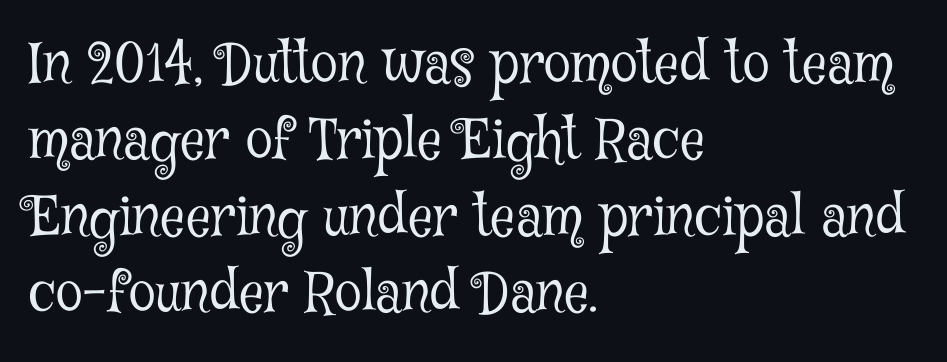
The image shows 55 px light, condensed serif type, upright; set left-aligned, normal line spacing (1.39x), normal letter spacing, not underlined; low stroke contrast and a medium x-height.
